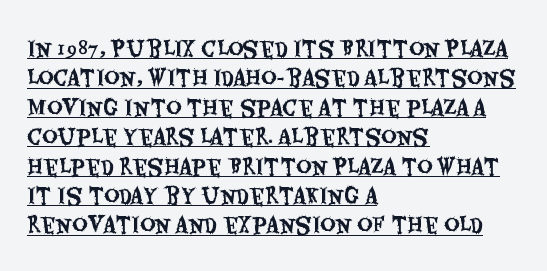
Q: Is the text italic (slanted)? A: No, it is upright.
Q: Is the text underlined? A: Yes.
Q: How is the paragraph aligned? A: Left-aligned.
Q: Is the spacing between letters normal or unusually wide? A: Normal.
Q: Is the spacing between lines tight, normal or loose? A: Normal.
